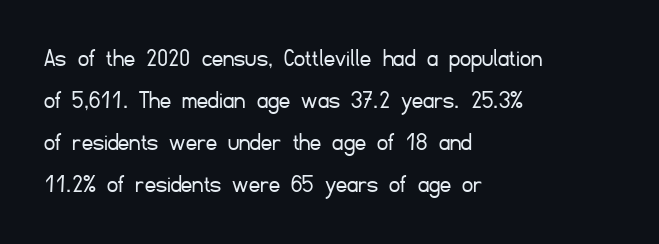
Q: Is the text bold? A: No.
Q: Is the text italic (slanted)? A: No, it is upright.
Q: Is the text underlined? A: No.
Q: How is the paragraph aligned? A: Left-aligned.
Q: Is the spacing between letters normal or unusually wide? A: Normal.
Q: Is the spacing between lines tight, normal or loose? A: Normal.
